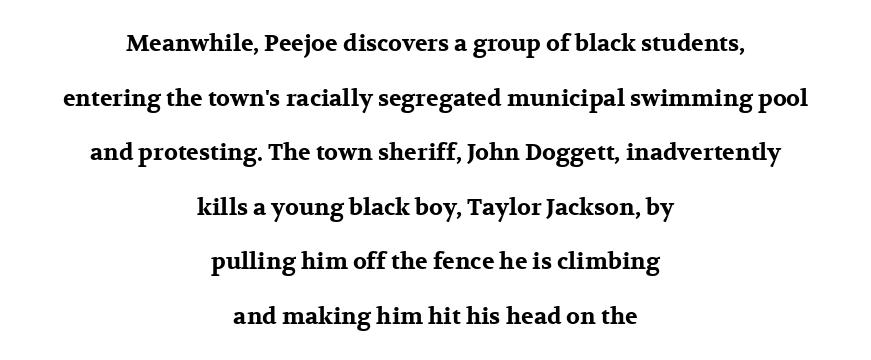
A typesetter would call this zero additional tracking. Descenders are the only things crossing below the line. Leading is clearly above the norm, producing a sparse column. Does the lettering tilt? It doesn't — this is upright. The typesetter chose a symmetrical, centered arrangement here.
